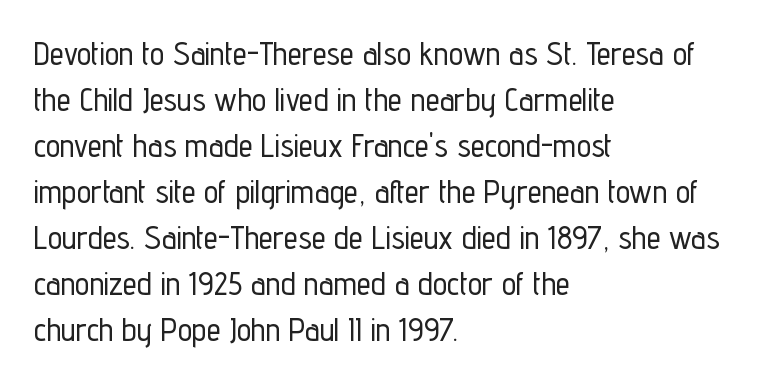
Q: Is the text italic (slanted)? A: No, it is upright.
Q: Is the typeface a serif or a sans-serif typeface? A: Sans-serif.
Q: Is the text underlined? A: No.
Q: How is the paragraph aligned? A: Left-aligned.
Q: Is the spacing between letters normal or unusually wide? A: Normal.
Q: Is the spacing between lines tight, normal or loose? A: Normal.
Q: Width (condensed, normal, or wide)? A: Condensed.
Q: Stroke contrast? A: Low.
Q: x-height? A: Medium.
Q: Monospaced? A: No.
